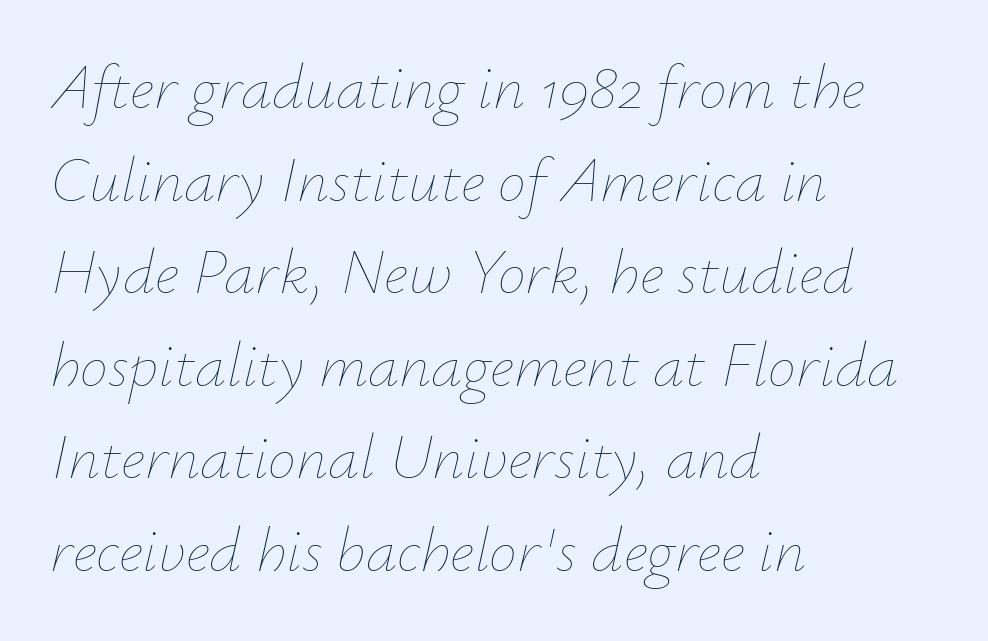
The image shows 63 px thin type, italic (leaning right); set left-aligned, normal line spacing (1.47x), normal letter spacing, not underlined; low stroke contrast and a small x-height.
